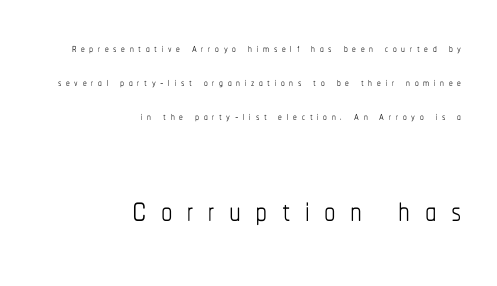
Type without underlining. Tracking value appears strongly positive — letters spread wide. The lines are quadded right. Whoever set this made the second block the dominant, larger element. These lines stand farther apart than default settings would place them.
